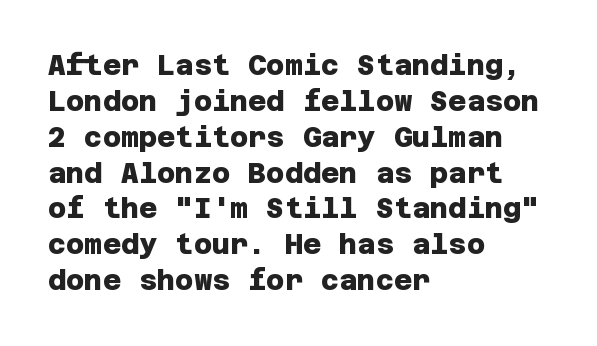
The image shows 28 px heavy sans-serif type; set left-aligned, normal line spacing (1.28x), normal letter spacing, not underlined; low stroke contrast and a large x-height.
